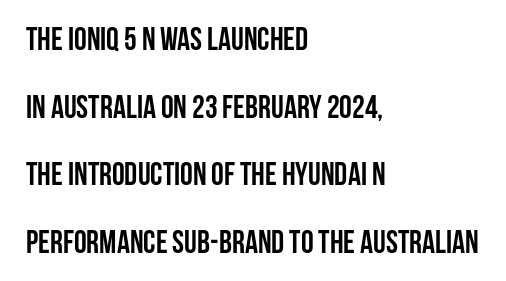
{"serif": "no", "italic": "no", "bold": "yes", "weight": "semibold", "width": "condensed", "stroke_contrast": "low", "x_height": "large", "monospaced": "no", "underline": "no", "align": "left", "line_spacing": "loose", "line_spacing_ratio": 2.11, "letter_spacing": "normal", "letter_spacing_em": 0.0, "glyph_px": 32}
